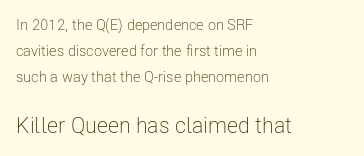
Note: smaller setting up top, larger setting below. In CSS terms this would be text-align: left. Each stroke keeps to a modest, everyday thickness or less. Check under the words: just untouched page. The lettering holds an erect, upright posture throughout.
